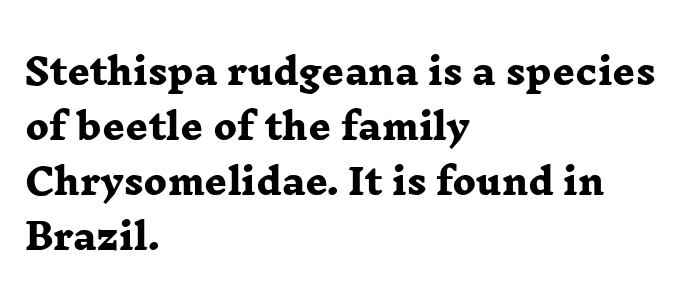
The image shows 35 px heavy, wide serif type; set left-aligned, normal line spacing (1.57x), normal letter spacing, not underlined; low stroke contrast and a medium x-height.
